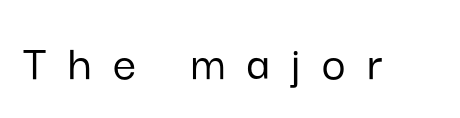
{"serif": "no", "italic": "no", "width": "normal", "stroke_contrast": "low", "x_height": "medium", "monospaced": "no", "underline": "no", "letter_spacing": "wide", "letter_spacing_em": 0.41, "glyph_px": 52}
